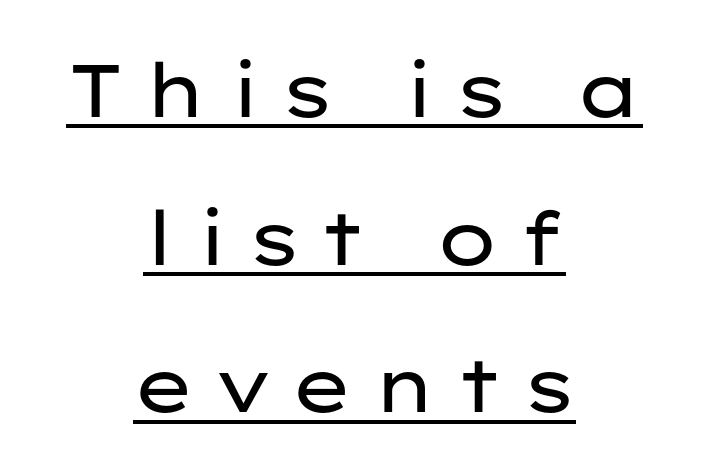
{"serif": "no", "italic": "no", "bold": "no", "weight": "regular", "width": "wide", "stroke_contrast": "low", "x_height": "medium", "monospaced": "no", "underline": "yes", "align": "center", "line_spacing": "loose", "line_spacing_ratio": 1.97, "letter_spacing": "wide", "letter_spacing_em": 0.24, "glyph_px": 75}
